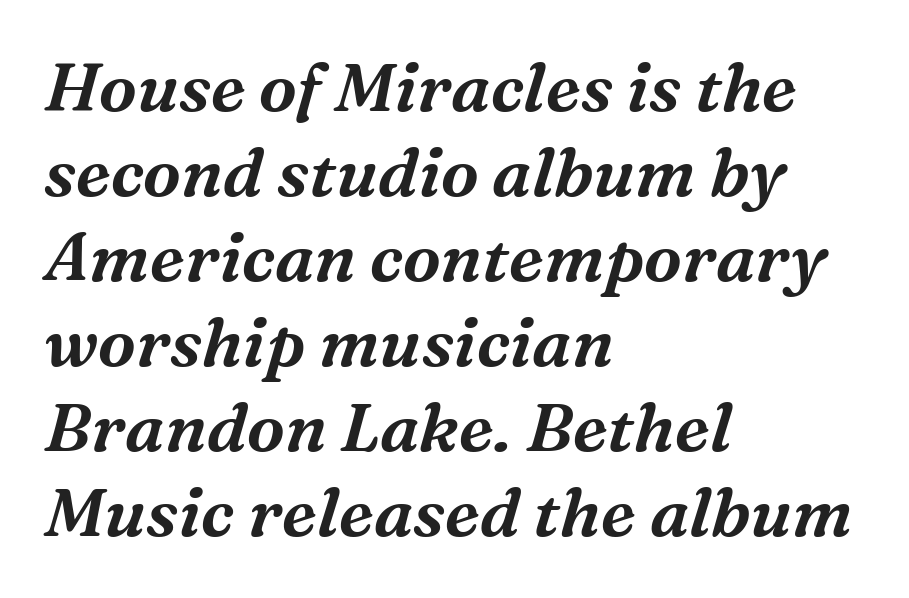
{"serif": "yes", "italic": "yes", "lean": "right", "slant_degrees": 16, "width": "normal", "stroke_contrast": "medium", "x_height": "medium", "monospaced": "no", "underline": "no", "align": "left", "line_spacing": "normal", "line_spacing_ratio": 1.25, "letter_spacing": "normal", "letter_spacing_em": 0.0, "glyph_px": 68}
